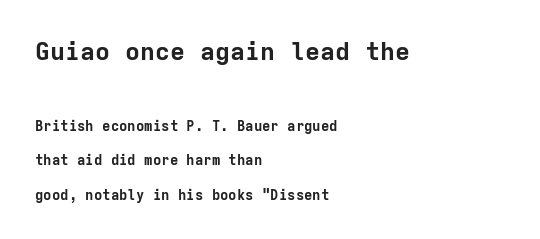
Q: Is the text bold? A: Yes.
Q: Is the text italic (slanted)? A: No, it is upright.
Q: Is the text underlined? A: No.
Q: How is the paragraph aligned? A: Left-aligned.
Q: Is the spacing between letters normal or unusually wide? A: Normal.
Q: Is the spacing between lines tight, normal or loose? A: Loose.
Q: Which block of text is set in a larger size, the first (top) or the second (bottom)? A: The first (top) one.
